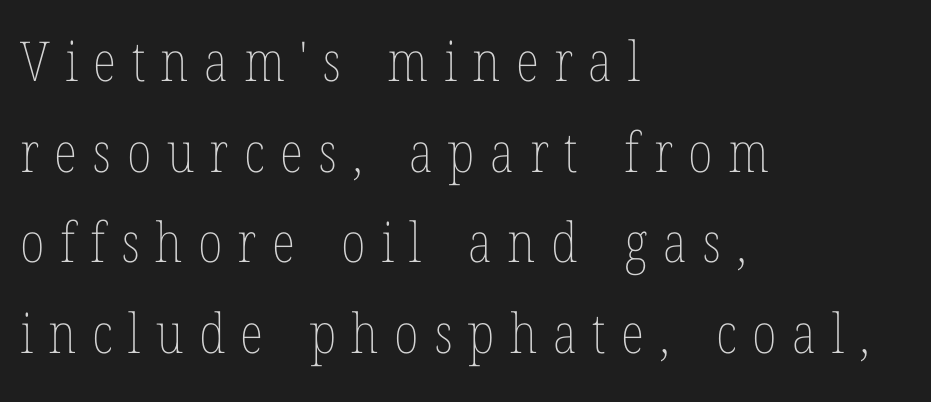
{"italic": "no", "bold": "no", "weight": "thin", "width": "condensed", "stroke_contrast": "low", "x_height": "medium", "monospaced": "no", "underline": "no", "align": "left", "line_spacing": "normal", "line_spacing_ratio": 1.65, "letter_spacing": "wide", "letter_spacing_em": 0.28, "glyph_px": 55}
